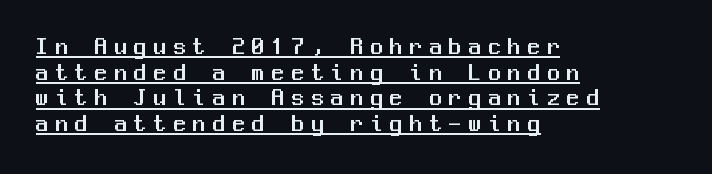
The image shows 24 px text type, upright; set left-aligned, tight line spacing (1.07x), unusually wide letter spacing (+0.32 em), underlined.
